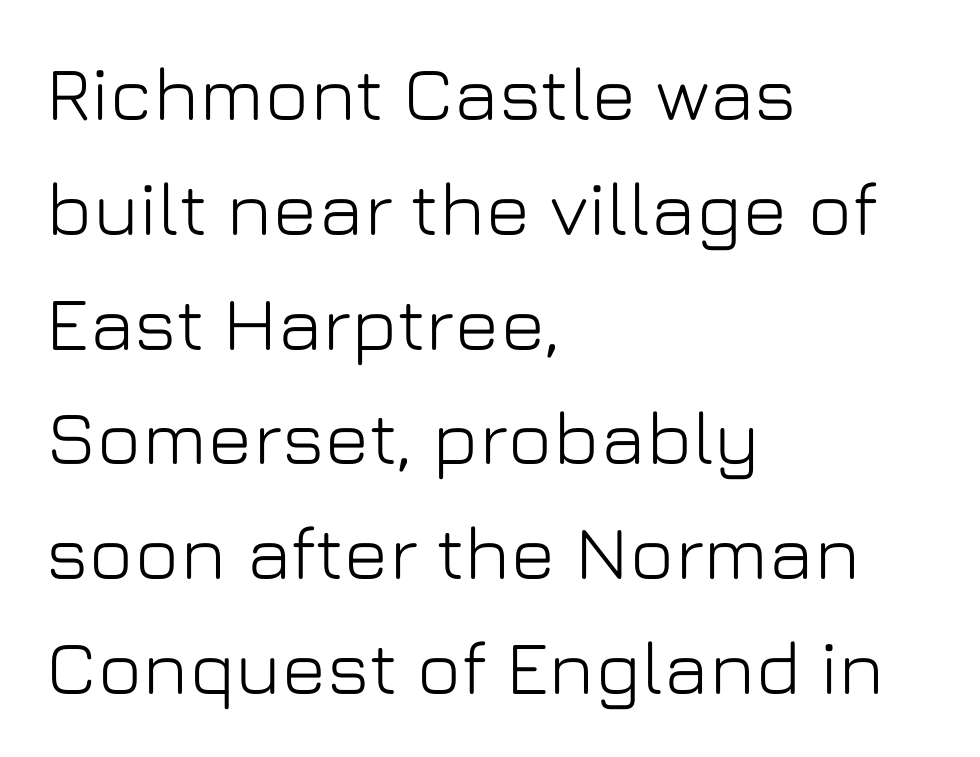
To sum up the face: it is a sans, with no serifs. The letterforms sit shoulder to shoulder at normal distance. Normally led — the rows are evenly, conventionally spaced. This sample uses an upright cut, with every glyph sitting square on the baseline. A classic flush-left, rag-right setting is used for this passage.
